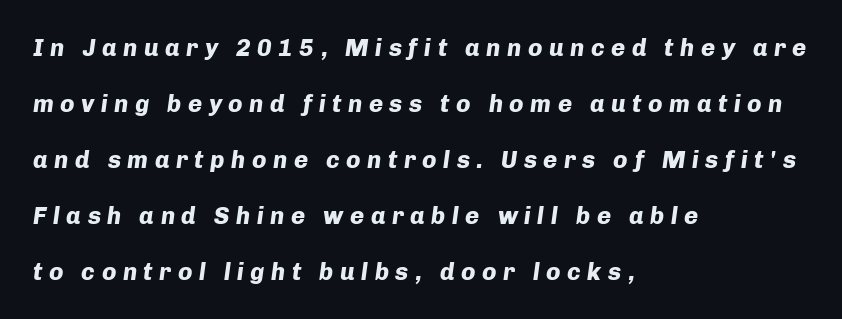
This block would shrink considerably if given ordinary leading; it's expanded now. Characters are canted at an angle relative to the baseline's perpendicular. Tracking value appears strongly positive — letters spread wide. Quick note: underline off. Visually the block forms a straight wall on the left and a jagged coastline on the right. Caption: bold face, heavy strokes.
